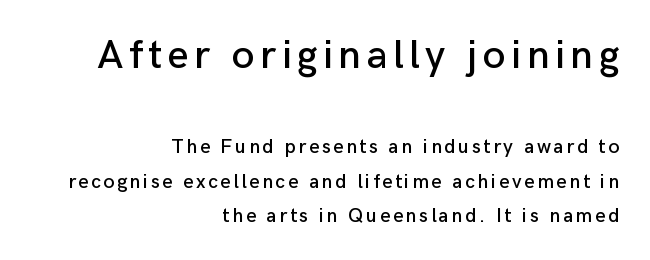
The image shows 41 px sans-serif type, upright; set right-aligned, line spacing 1.72x, not underlined; the first (top) block is 2.05x larger; low stroke contrast and a medium x-height.
